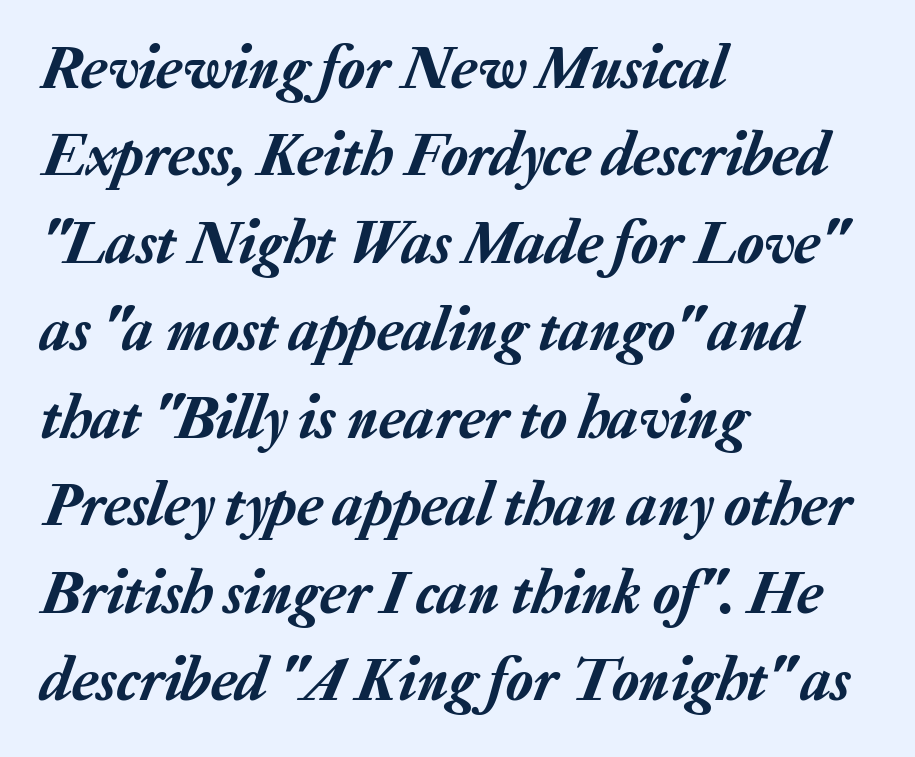
Q: Is the text italic (slanted)? A: Yes, it leans right by about 20 degrees.
Q: Is the text underlined? A: No.
Q: How is the paragraph aligned? A: Left-aligned.
Q: Is the spacing between letters normal or unusually wide? A: Normal.
Q: Is the spacing between lines tight, normal or loose? A: Normal.
Q: Width (condensed, normal, or wide)? A: Normal.
Q: Stroke contrast? A: Low.
Q: x-height? A: Medium.
Q: Monospaced? A: No.
